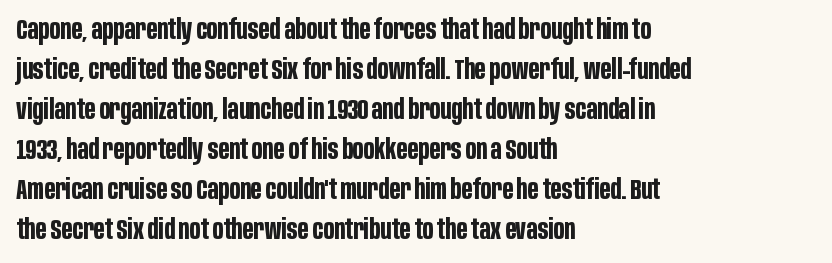
The string is rendered with underlining switched off. The text block is weighted toward the left margin, trailing off unevenly rightward. Short note: letters normally spaced. Interline gaps are of average width in this sample.
